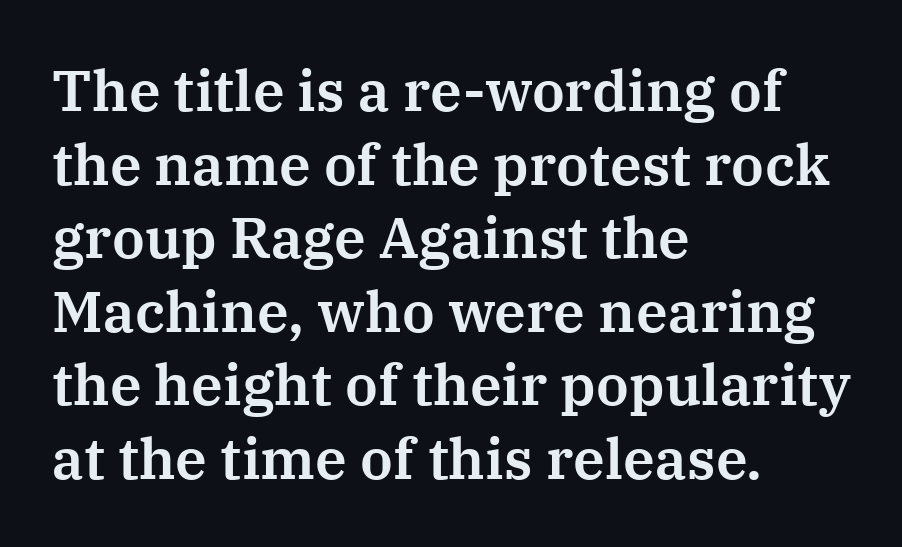
Q: Is the text italic (slanted)? A: No, it is upright.
Q: Is the typeface a serif or a sans-serif typeface? A: Serif.
Q: Is the text underlined? A: No.
Q: How is the paragraph aligned? A: Left-aligned.
Q: Is the spacing between letters normal or unusually wide? A: Normal.
Q: Is the spacing between lines tight, normal or loose? A: Normal.
Q: Width (condensed, normal, or wide)? A: Normal.
Q: Stroke contrast? A: Medium.
Q: x-height? A: Medium.
Q: Monospaced? A: No.
